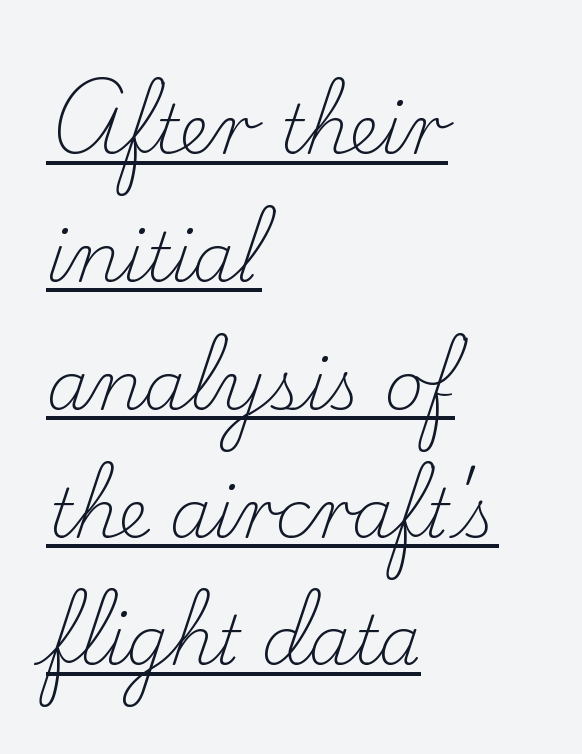
{"serif": "yes", "bold": "no", "weight": "light", "width": "normal", "stroke_contrast": "low", "x_height": "small", "monospaced": "no", "underline": "yes", "align": "left", "line_spacing_ratio": 1.88, "letter_spacing": "normal", "letter_spacing_em": 0.0, "glyph_px": 68}
